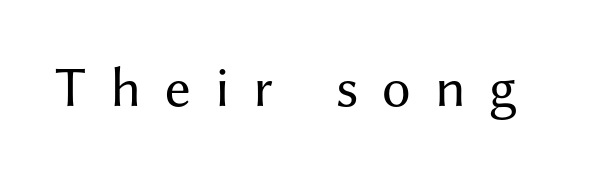
No letter is thick-stroked: the sample isn't bold. Any mark beneath the type? The region is blank. Each letter keeps its own natural width here, so spacing adapts to shape. Unlike italic type, these characters show no tilt at all. I'd call this a sans setting — the letters go barefoot.
